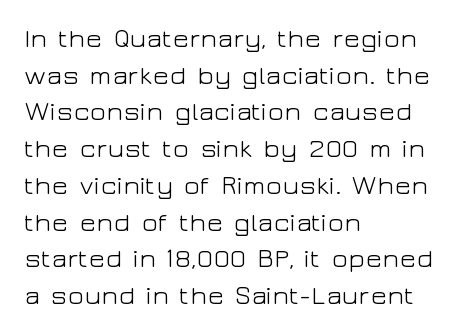
The image shows 27 px text type, upright; set left-aligned, normal line spacing (1.36x), normal letter spacing, not underlined.
